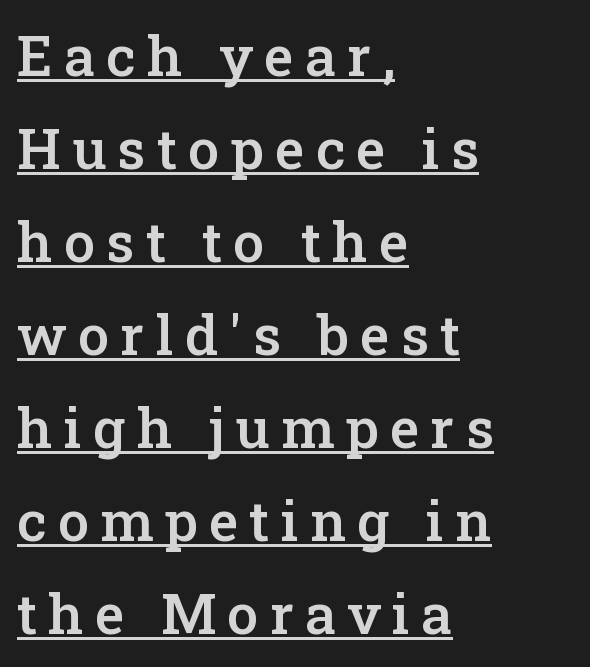
The image shows 56 px semibold serif type, upright; set left-aligned, normal line spacing (1.66x), unusually wide letter spacing (+0.2 em), underlined; low stroke contrast and a medium x-height.
